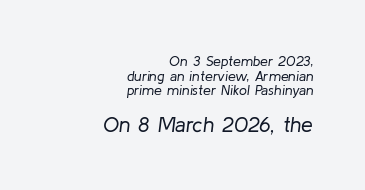
{"italic": "yes", "lean": "right", "slant_degrees": 8, "bold": "no", "underline": "no", "align": "right", "line_spacing": "tight", "line_spacing_ratio": 1.04, "letter_spacing": "normal", "letter_spacing_em": 0.0, "larger_block": "second", "size_ratio": 1.5, "glyph_px": 21}
